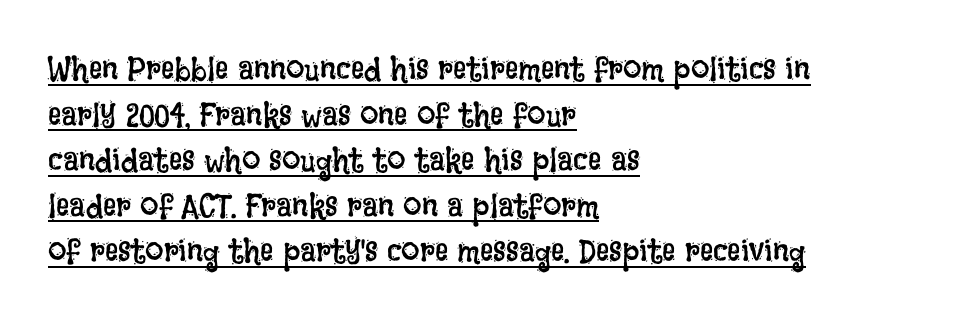
Tracking value appears to be zero — textbook default spacing. The font sits on the lighter half of the weight spectrum, regular included. Think of a printed novel: that variable character pitch is what you see here. Whoever set this chose a conventional vertical rhythm.
